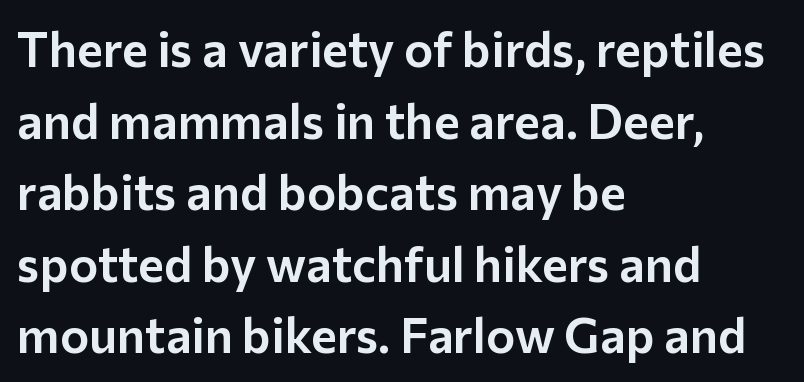
Notice how descenders clear the ascenders below comfortably — that's standard leading. The paragraph has a hard left edge and a soft right edge. Descenders hang freely into open space. A roman cut, with each character standing at attention. Caption: standard tracking, unaltered. Are there feet on the stems? There aren't — it's a sans.
